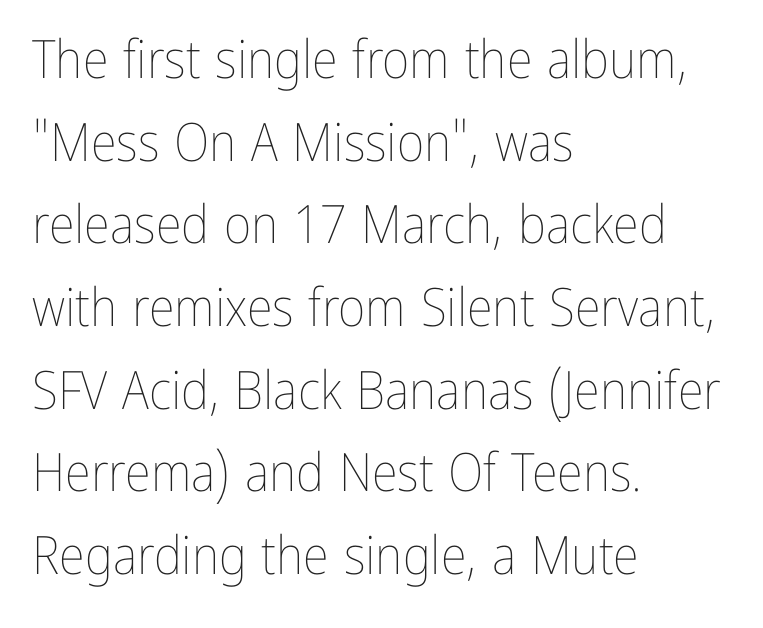
Q: Is the text bold? A: No.
Q: Is the text italic (slanted)? A: No, it is upright.
Q: Is the text underlined? A: No.
Q: How is the paragraph aligned? A: Left-aligned.
Q: Is the spacing between letters normal or unusually wide? A: Normal.
Q: Is the spacing between lines tight, normal or loose? A: Normal.
Q: Width (condensed, normal, or wide)? A: Condensed.
Q: Stroke contrast? A: Low.
Q: x-height? A: Medium.
Q: Monospaced? A: No.
